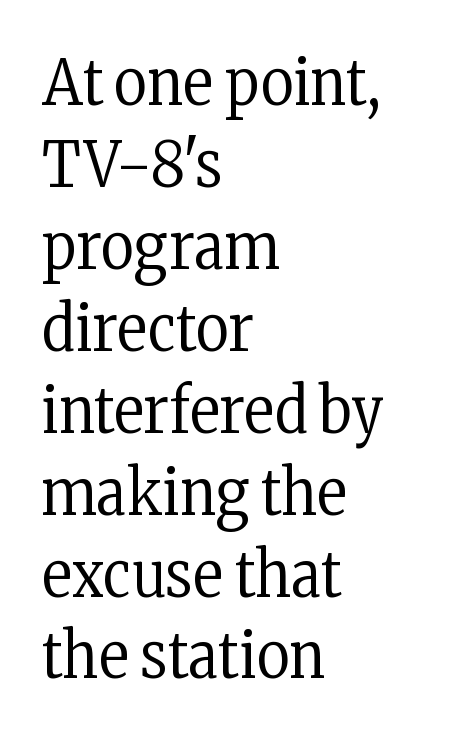
Q: Is the text bold? A: No.
Q: Is the text italic (slanted)? A: No, it is upright.
Q: Is the typeface a serif or a sans-serif typeface? A: Serif.
Q: Is the text underlined? A: No.
Q: How is the paragraph aligned? A: Left-aligned.
Q: Is the spacing between letters normal or unusually wide? A: Normal.
Q: Is the spacing between lines tight, normal or loose? A: Normal.
Q: Width (condensed, normal, or wide)? A: Condensed.
Q: Stroke contrast? A: Low.
Q: x-height? A: Medium.
Q: Monospaced? A: No.
